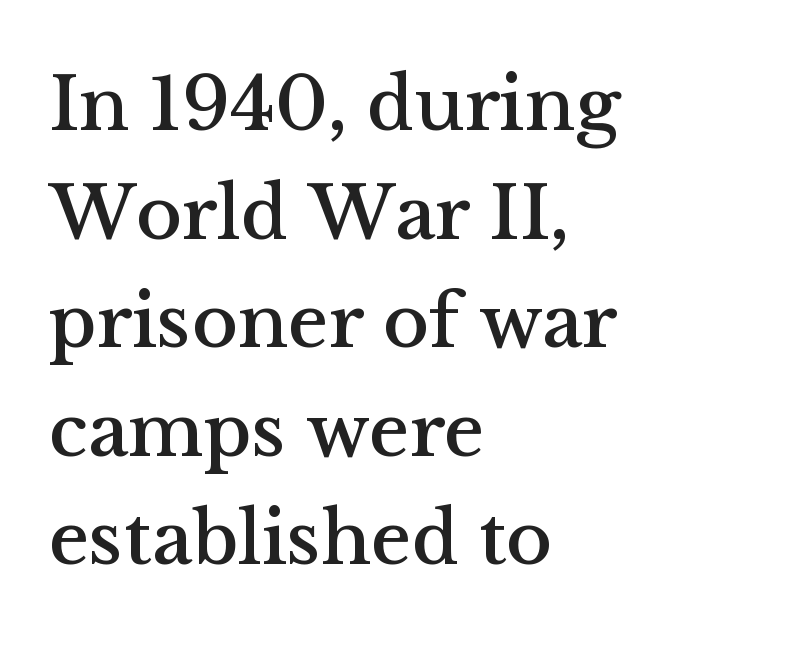
The image shows 77 px serif type, upright; set left-aligned, normal line spacing (1.41x), normal letter spacing, not underlined; medium stroke contrast and a medium x-height.
